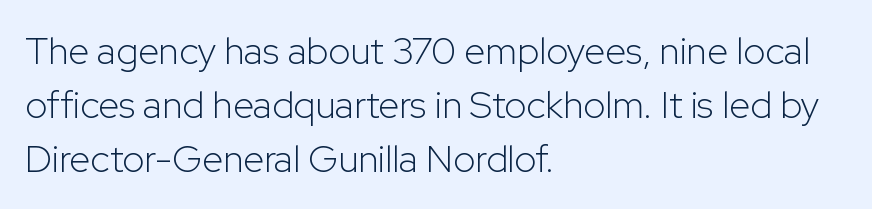
Q: Is the text bold? A: No.
Q: Is the text italic (slanted)? A: No, it is upright.
Q: Is the typeface a serif or a sans-serif typeface? A: Sans-serif.
Q: Is the text underlined? A: No.
Q: How is the paragraph aligned? A: Left-aligned.
Q: Is the spacing between letters normal or unusually wide? A: Normal.
Q: Is the spacing between lines tight, normal or loose? A: Normal.
Q: Width (condensed, normal, or wide)? A: Normal.
Q: Stroke contrast? A: Low.
Q: x-height? A: Medium.
Q: Monospaced? A: No.
